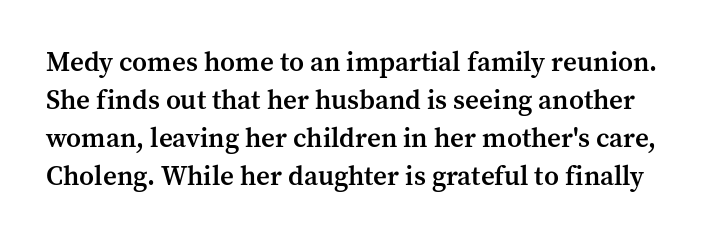
No italicization has been applied; the sample stays upright. This rendering features lettering with no underline. Successive baselines arrive at the customary interval. Here the glyphs are tracked normally, forming tight word shapes.
